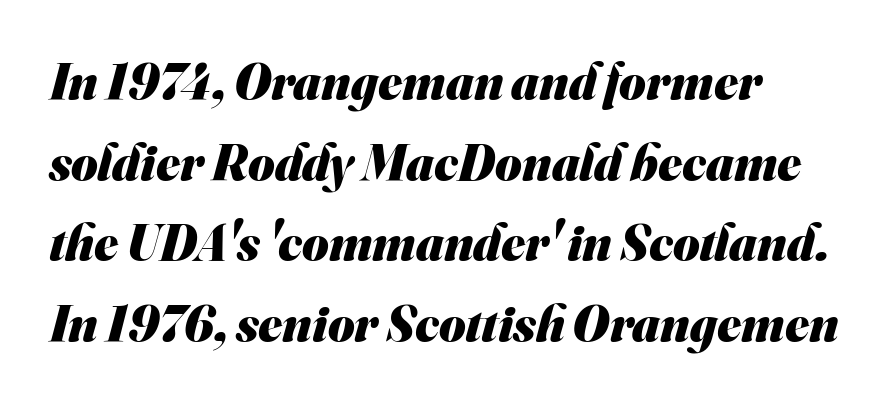
This rendering leaves character spacing at its baseline value. Does the weight exceed regular? Yes, all the way to bold. Looks like regular typesetting: each glyph gets only the width it needs. In terms of leading, this rendering sits right in the middle. Classification — sans serif.
